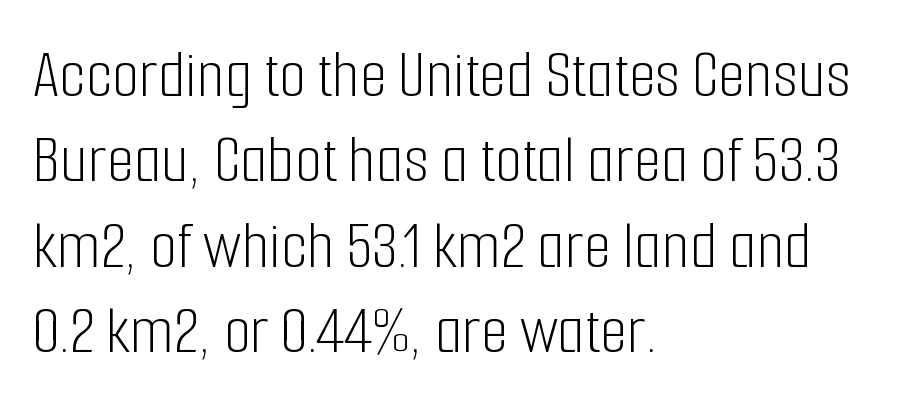
Q: Is the text bold? A: No.
Q: Is the text italic (slanted)? A: No, it is upright.
Q: Is the typeface a serif or a sans-serif typeface? A: Sans-serif.
Q: Is the text underlined? A: No.
Q: How is the paragraph aligned? A: Left-aligned.
Q: Is the spacing between letters normal or unusually wide? A: Normal.
Q: Width (condensed, normal, or wide)? A: Condensed.
Q: Stroke contrast? A: Low.
Q: x-height? A: Medium.
Q: Monospaced? A: No.
